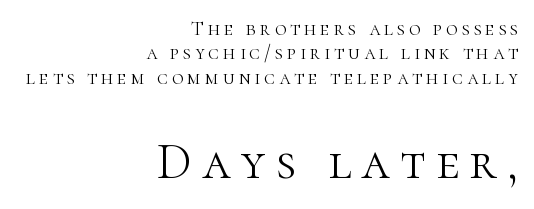
Q: Is the text bold? A: No.
Q: Is the text italic (slanted)? A: No, it is upright.
Q: Is the typeface a serif or a sans-serif typeface? A: Serif.
Q: Is the text underlined? A: No.
Q: How is the paragraph aligned? A: Right-aligned.
Q: Is the spacing between letters normal or unusually wide? A: Unusually wide.
Q: Which block of text is set in a larger size, the first (top) or the second (bottom)? A: The second (bottom) one.
Q: Width (condensed, normal, or wide)? A: Normal.
Q: Stroke contrast? A: High.
Q: x-height? A: Medium.
Q: Monospaced? A: No.
